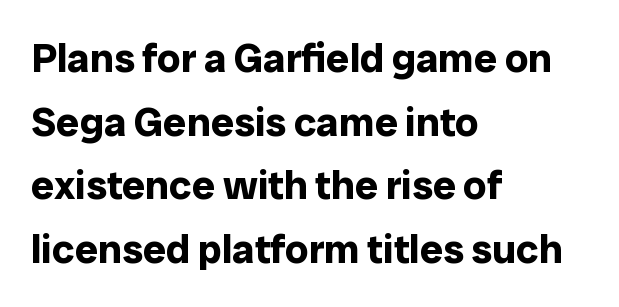
You can tell from the bare stems that sans-serif type was used. Designer's note — italics off, roman on. Notice how descenders clear the ascenders below comfortably — that's standard leading. The strip under each line holds only bare page.
